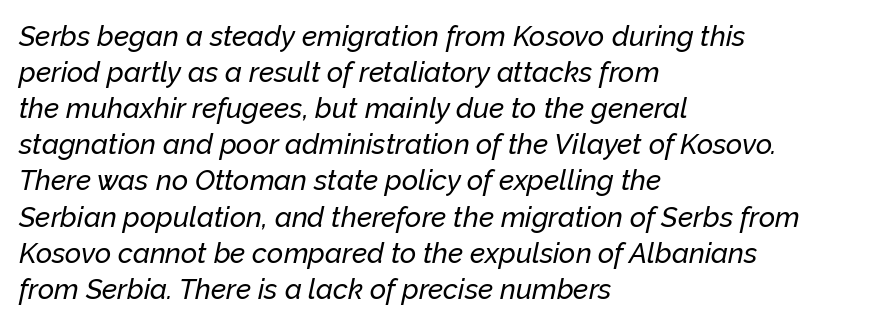
{"italic": "yes", "lean": "right", "slant_degrees": 12, "width": "normal", "stroke_contrast": "low", "x_height": "medium", "monospaced": "no", "underline": "no", "align": "left", "line_spacing": "normal", "line_spacing_ratio": 1.29, "letter_spacing": "normal", "letter_spacing_em": 0.0, "glyph_px": 28}
